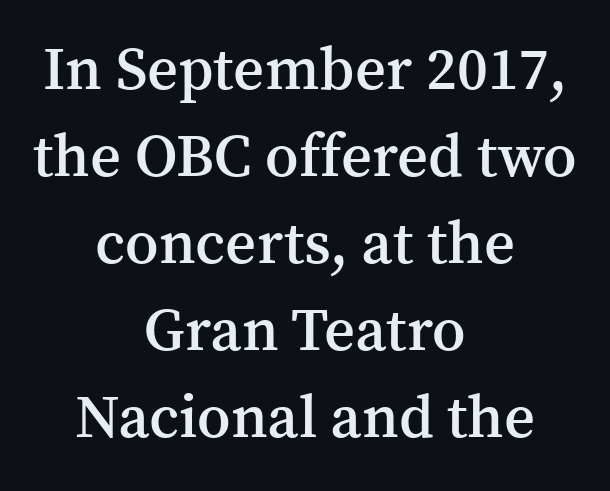
{"serif": "yes", "italic": "no", "bold": "semi", "weight": "semibold", "width": "normal", "stroke_contrast": "medium", "x_height": "medium", "monospaced": "no", "underline": "no", "align": "center", "line_spacing": "normal", "line_spacing_ratio": 1.45, "letter_spacing": "normal", "letter_spacing_em": 0.0, "glyph_px": 60}
